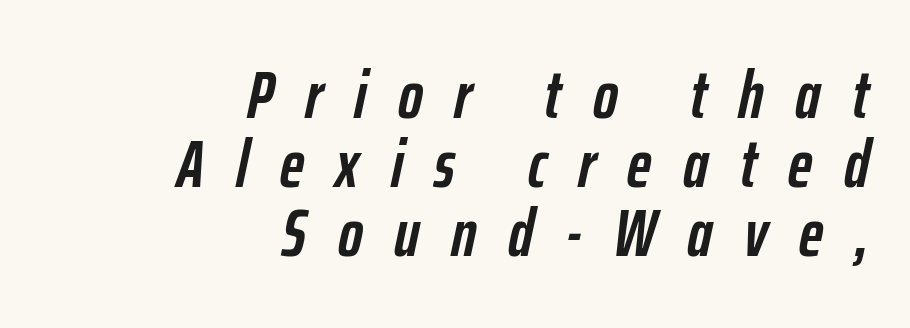
You'd pick this weight for a headline — it's a proper bold. Every row of glyphs terminates at an identical x-position on the right. Interline gaps are noticeably narrow in this sample. Is this a fixed-width face? No — the glyphs have proportional, varying widths. Check under the words: just untouched page.
